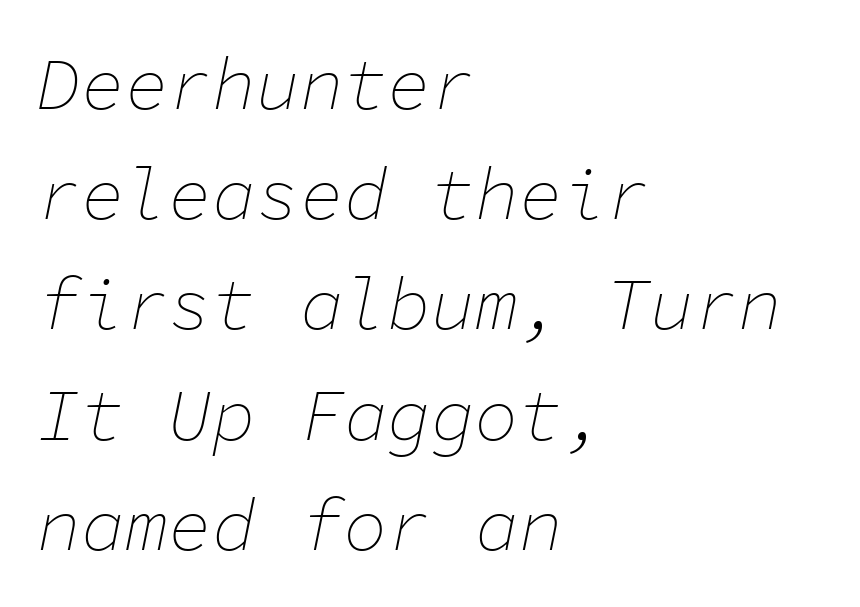
{"italic": "yes", "lean": "right", "slant_degrees": 11, "bold": "no", "weight": "thin", "width": "normal", "stroke_contrast": "low", "x_height": "medium", "monospaced": "yes", "underline": "no", "align": "left", "line_spacing": "normal", "line_spacing_ratio": 1.51, "letter_spacing": "normal", "letter_spacing_em": 0.0, "glyph_px": 73}
